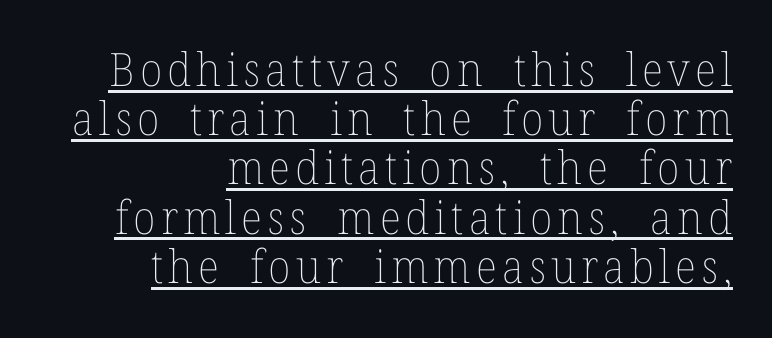
The axis of the letterforms is exactly vertical. Honestly, the rows look squashed on top of each other. Typeset ragged left — the right edge is the straight one. You could not count columns in this text — the font is proportionally spaced. Counters stay open thanks to moderate or lighter strokes.
